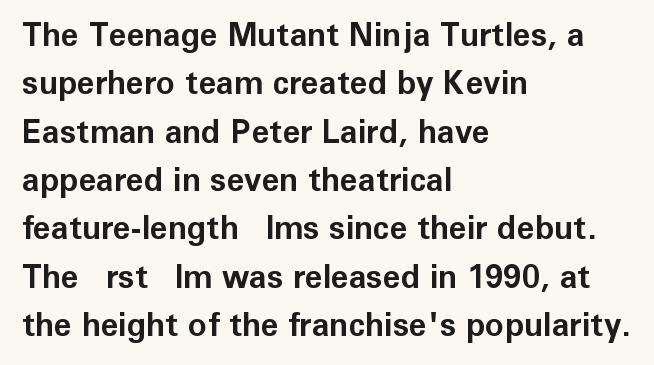
The image shows 32 px bold sans-serif type, upright; set left-aligned, normal line spacing (1.51x), normal letter spacing, not underlined; low stroke contrast and a medium x-height.
